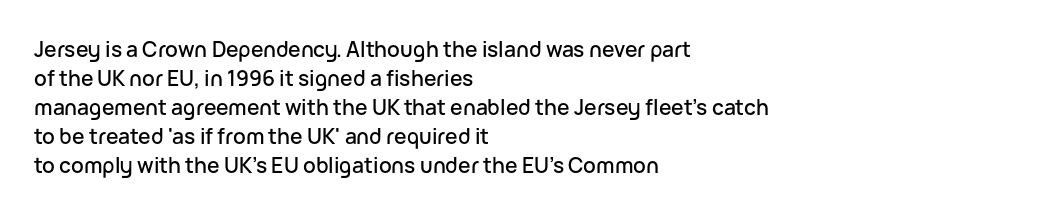
The image shows 21 px text type, upright; set left-aligned, normal line spacing (1.38x), normal letter spacing, not underlined.
